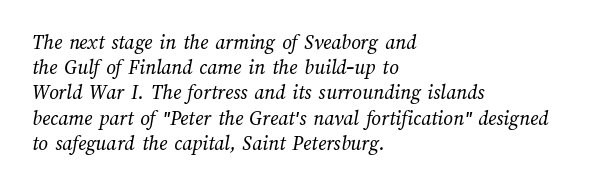
Short and long lines alike share a common starting point at left. Ink coverage per letter is moderate at most. Here the glyphs are tracked normally, forming tight word shapes. A bare baseline throughout the passage.
